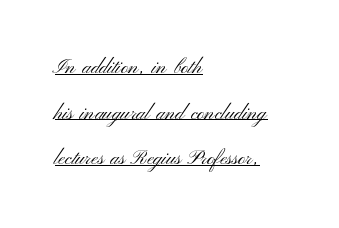
Think standard paragraph weight, or any step lighter than that. Inter-character spacing is left at the font's built-in metrics. A rule runs beneath these lines of type. Every row of glyphs begins at an identical x-position on the left.
